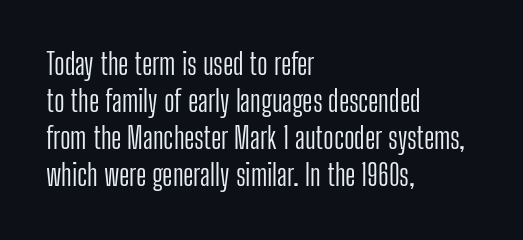
The image shows 29 px light, condensed sans-serif type, upright; set left-aligned, normal line spacing (1.28x), normal letter spacing, not underlined; low stroke contrast and a medium x-height.
